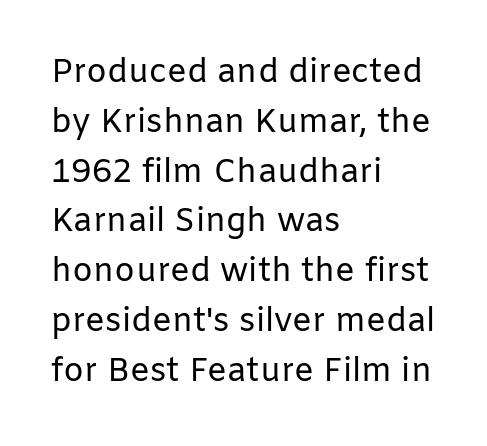
In terms of letterform style, serifs are entirely absent. The glyphs are unaccompanied by any horizontal stroke below them. Varying glyph widths throughout — classic text-font behaviour. Default kerning and tracking; the words read as compact shapes.
